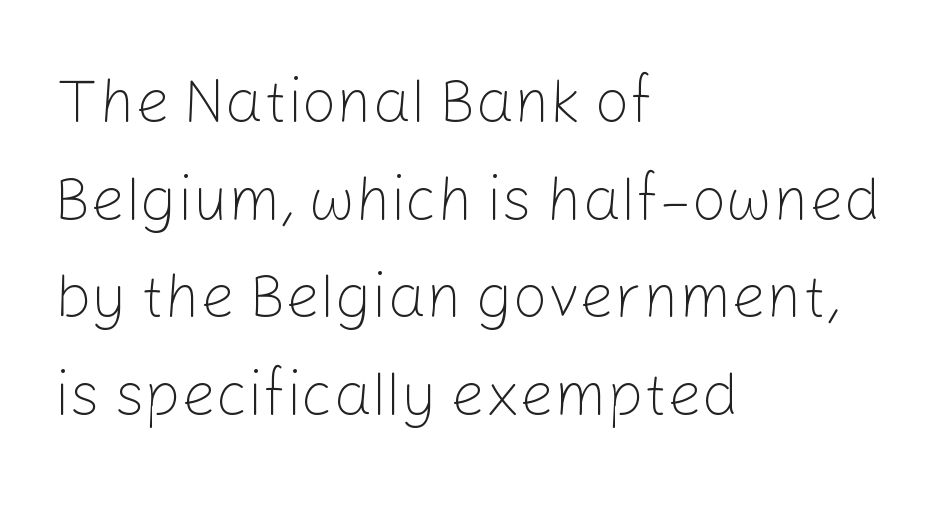
You could not count columns in this text — the font is proportionally spaced. Here the glyphs are tracked normally, forming tight word shapes. Is this a sans? Yes — the strokes have no serifs. Do the letters lean? They stand straight.
